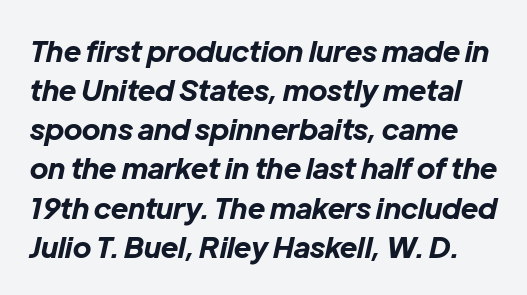
Standard letterfit; no display-style spreading of the glyphs. This is oblique type, the kind used for emphasis or titles. What's the leading like? Ordinary, nothing unusual. Is this a fixed-width face? No — the glyphs have proportional, varying widths. Look at the stroke-to-counter ratio: heavy, a bold.
